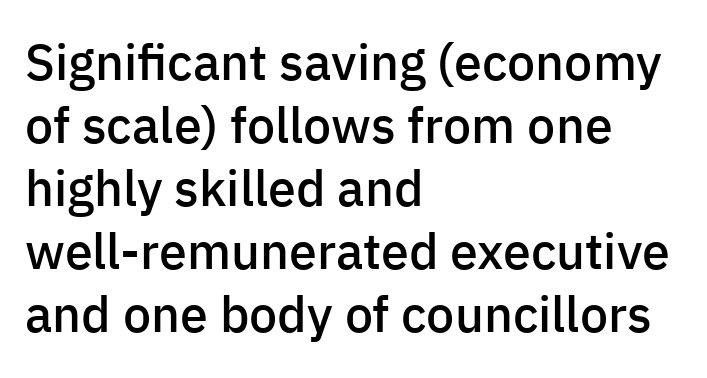
{"serif": "no", "italic": "no", "bold": "semi", "weight": "semibold", "width": "normal", "stroke_contrast": "low", "x_height": "medium", "monospaced": "no", "underline": "no", "align": "left", "line_spacing": "normal", "line_spacing_ratio": 1.26, "letter_spacing": "normal", "letter_spacing_em": 0.0, "glyph_px": 50}
